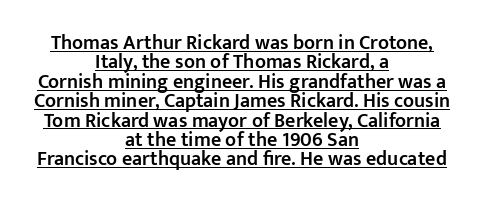
Q: Is the text bold? A: Semi-bold.
Q: Is the text italic (slanted)? A: No, it is upright.
Q: Is the text underlined? A: Yes.
Q: How is the paragraph aligned? A: Centered.
Q: Is the spacing between letters normal or unusually wide? A: Normal.
Q: Is the spacing between lines tight, normal or loose? A: Tight.
